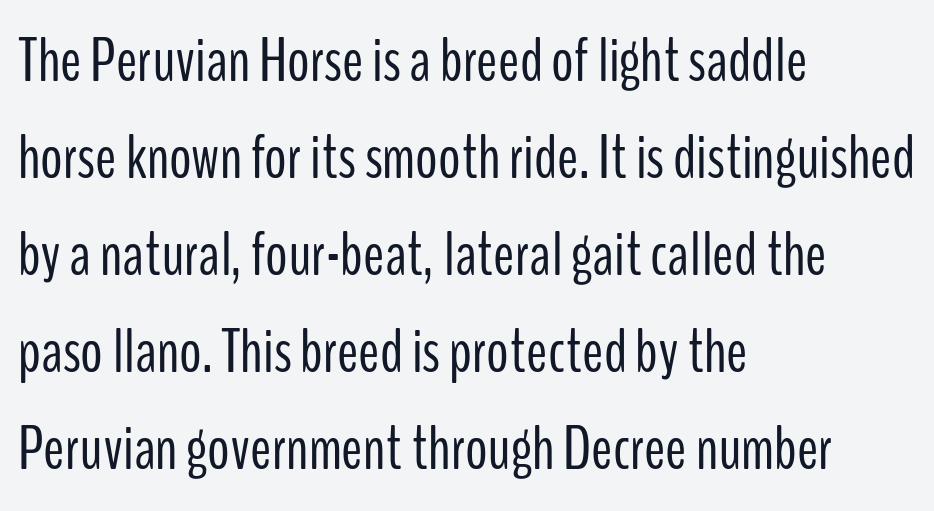
Q: Is the text bold? A: No.
Q: Is the text italic (slanted)? A: No, it is upright.
Q: Is the typeface a serif or a sans-serif typeface? A: Sans-serif.
Q: Is the text underlined? A: No.
Q: How is the paragraph aligned? A: Left-aligned.
Q: Is the spacing between letters normal or unusually wide? A: Normal.
Q: Is the spacing between lines tight, normal or loose? A: Normal.
Q: Width (condensed, normal, or wide)? A: Condensed.
Q: Stroke contrast? A: Low.
Q: x-height? A: Medium.
Q: Monospaced? A: No.
